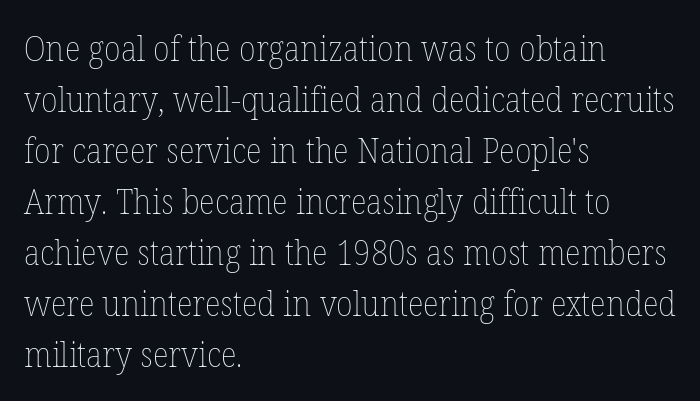
The image shows 34 px thin type, upright; set left-aligned, normal line spacing (1.5x), normal letter spacing, not underlined; low stroke contrast and a medium x-height.
